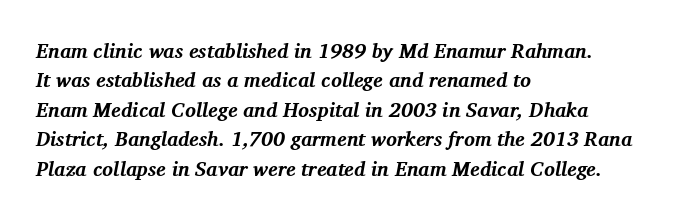
A classic flush-left, rag-right setting is used for this passage. Nobody touched the tracking dial on this one. Does the lettering tilt? It does — this is italic. Does the weight exceed regular? Yes, all the way to bold.
